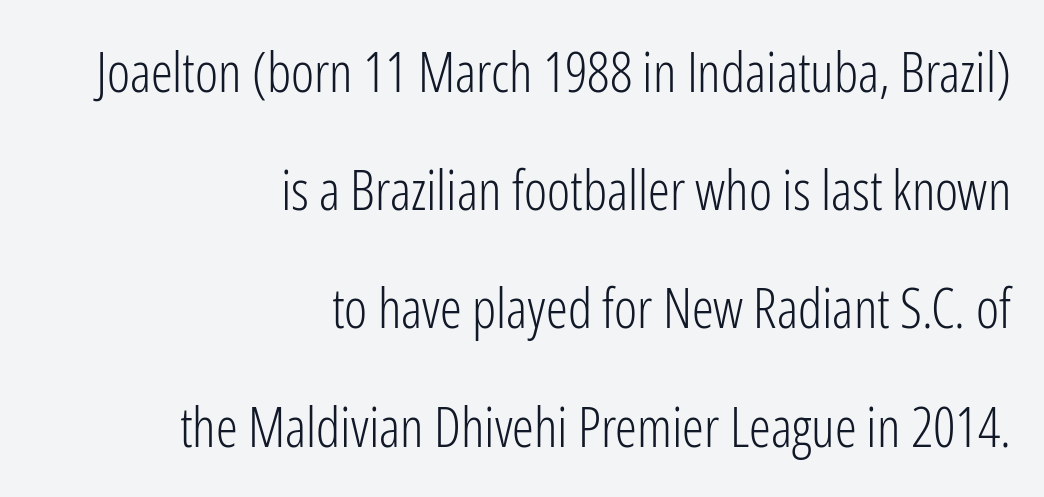
The image shows 55 px light, condensed sans-serif type, upright; set right-aligned, loose line spacing (2.15x), normal letter spacing, not underlined; low stroke contrast and a medium x-height.
